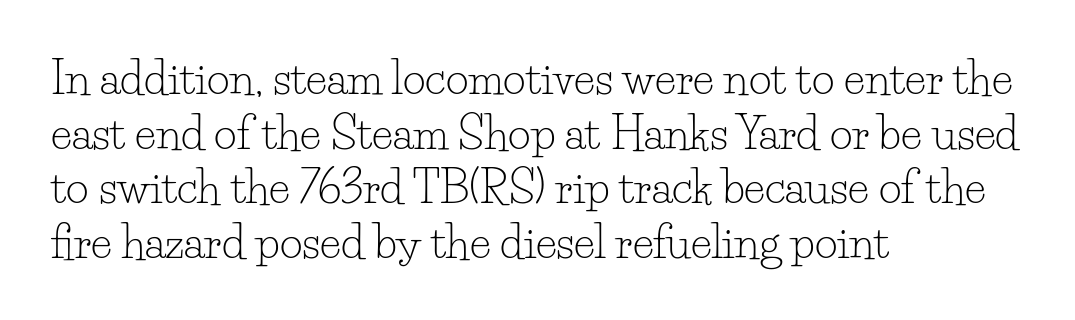
{"serif": "yes", "italic": "no", "bold": "no", "weight": "light", "width": "normal", "stroke_contrast": "low", "x_height": "small", "monospaced": "no", "underline": "no", "align": "left", "line_spacing_ratio": 1.24, "letter_spacing": "normal", "letter_spacing_em": 0.0, "glyph_px": 44}
